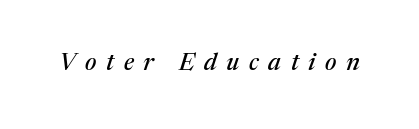
The image shows 24 px text type, italic (leaning right); set unusually wide letter spacing (+0.4 em), not underlined.
